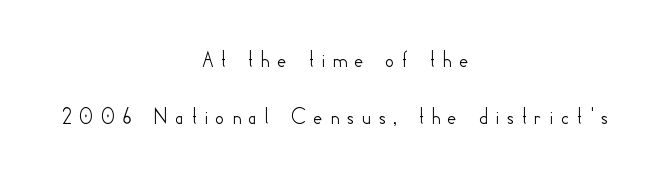
The image shows 23 px text type, upright; set centered, loose line spacing (2.48x), unusually wide letter spacing (+0.3 em), not underlined.
